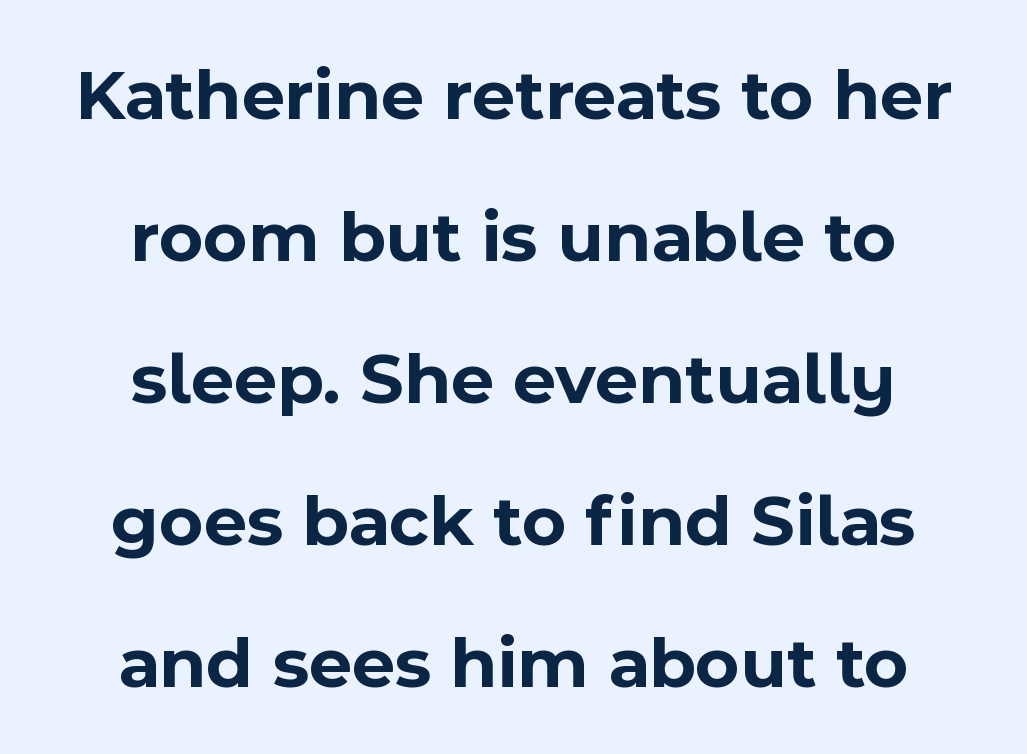
Unlike italic type, these characters show no tilt at all. If you measured baseline to baseline, you'd find a long distance. Each word holds together tightly as a unit, with standard inter-letter gaps. These lines are rendered in a variable-pitch font. You can tell from the bare stems that sans-serif type was used.
